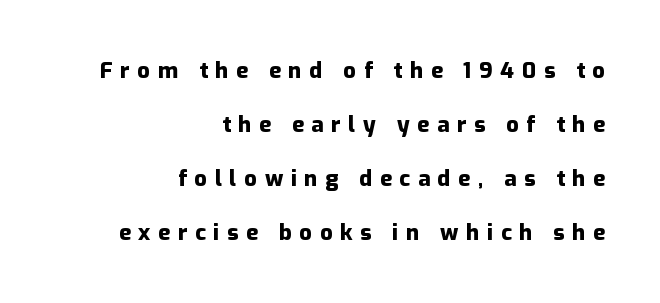
The image shows 22 px bold type, upright; set right-aligned, loose line spacing (2.45x), unusually wide letter spacing (+0.35 em), not underlined.
